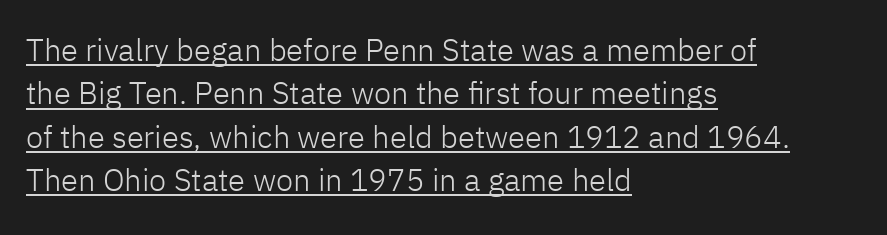
{"serif": "no", "italic": "no", "bold": "no", "weight": "light", "width": "normal", "stroke_contrast": "low", "x_height": "medium", "monospaced": "no", "underline": "yes", "align": "left", "line_spacing": "normal", "line_spacing_ratio": 1.4, "letter_spacing": "normal", "letter_spacing_em": 0.0, "glyph_px": 31}
